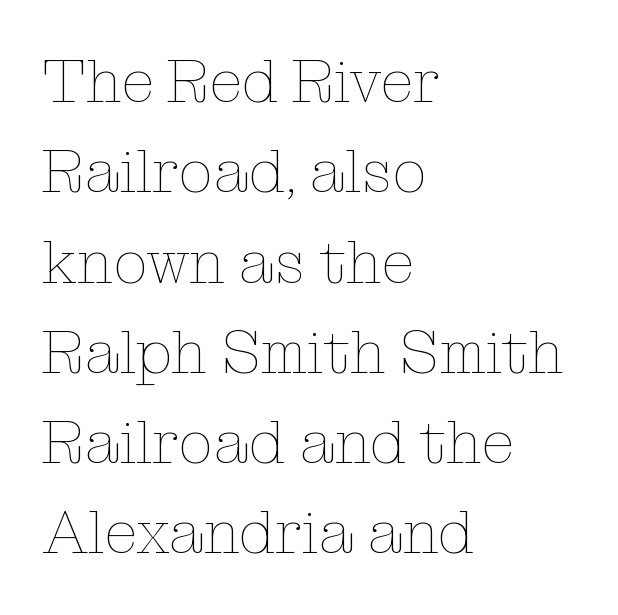
Q: Is the text bold? A: No.
Q: Is the text italic (slanted)? A: No, it is upright.
Q: Is the text underlined? A: No.
Q: How is the paragraph aligned? A: Left-aligned.
Q: Is the spacing between letters normal or unusually wide? A: Normal.
Q: Is the spacing between lines tight, normal or loose? A: Normal.
Q: Width (condensed, normal, or wide)? A: Normal.
Q: Stroke contrast? A: Low.
Q: x-height? A: Medium.
Q: Monospaced? A: No.
